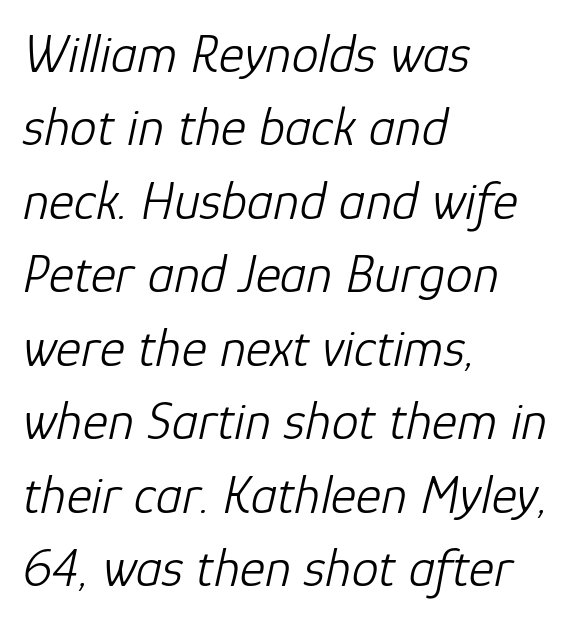
The image shows 54 px light type, italic (leaning right); set left-aligned, normal line spacing (1.36x), normal letter spacing, not underlined; low stroke contrast and a medium x-height.
